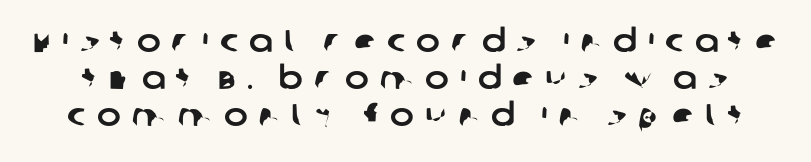
Q: Is the typeface a serif or a sans-serif typeface? A: Sans-serif.
Q: Is the text underlined? A: No.
Q: Is the spacing between letters normal or unusually wide? A: Unusually wide.
Q: Width (condensed, normal, or wide)? A: Normal.
Q: Stroke contrast? A: Low.
Q: x-height? A: Large.
Q: Monospaced? A: No.
